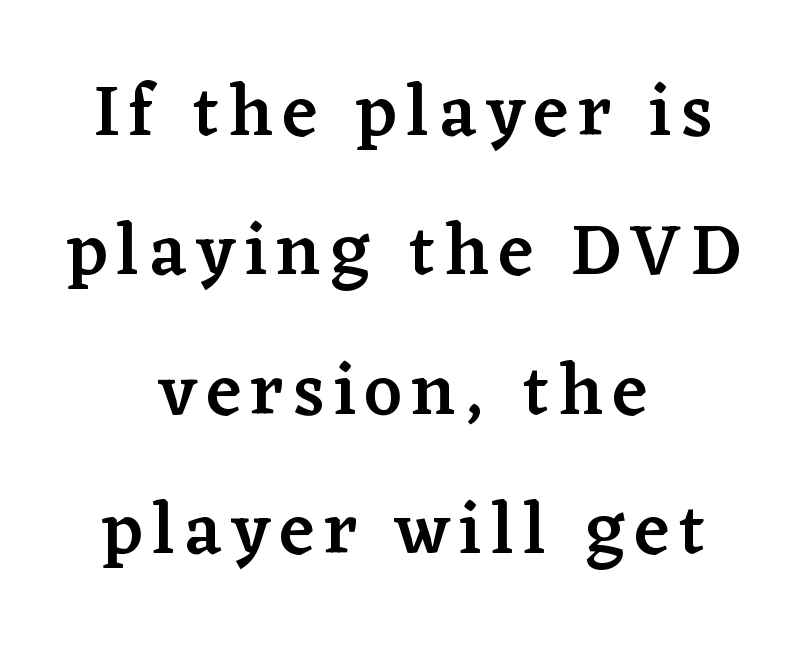
{"serif": "yes", "italic": "no", "bold": "semi", "weight": "semibold", "width": "normal", "stroke_contrast": "low", "x_height": "medium", "monospaced": "no", "underline": "no", "align": "center", "line_spacing": "loose", "line_spacing_ratio": 1.91, "glyph_px": 73}
